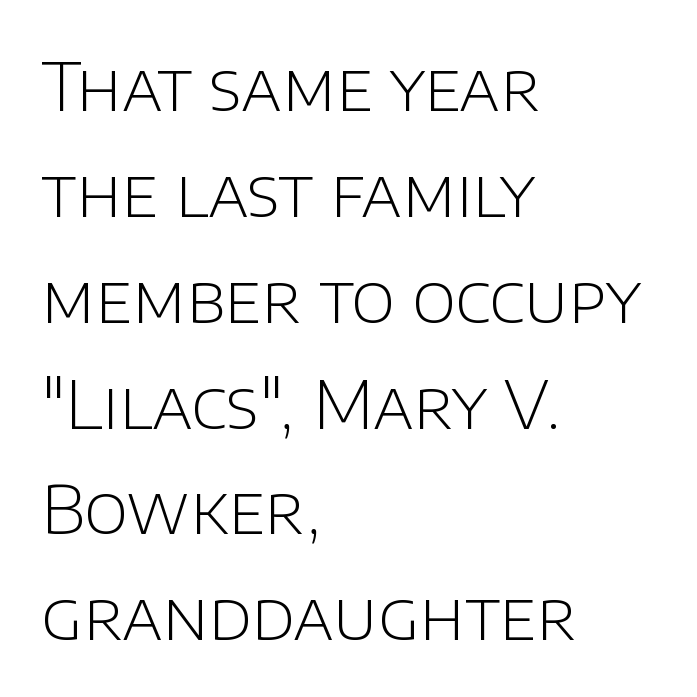
{"serif": "no", "italic": "no", "bold": "no", "weight": "light", "width": "normal", "stroke_contrast": "low", "x_height": "large", "monospaced": "no", "underline": "no", "align": "left", "line_spacing": "normal", "line_spacing_ratio": 1.58, "letter_spacing": "normal", "letter_spacing_em": 0.0, "glyph_px": 67}
